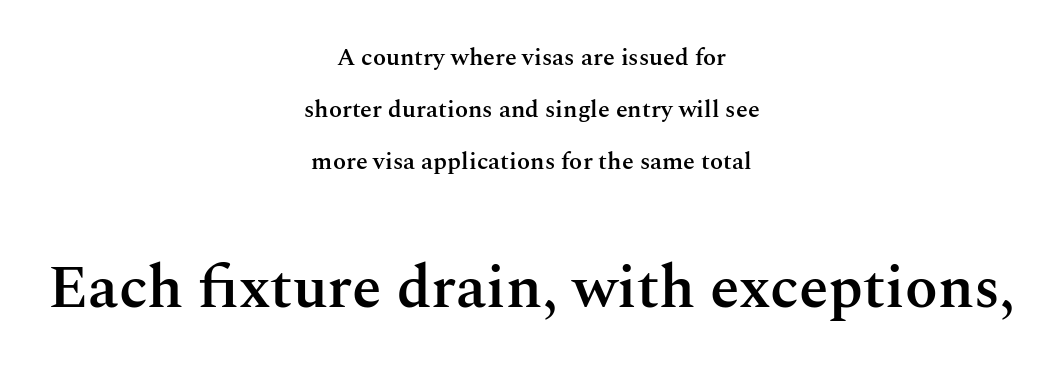
{"serif": "yes", "italic": "no", "bold": "semi", "weight": "semibold", "width": "normal", "stroke_contrast": "medium", "x_height": "medium", "monospaced": "no", "underline": "no", "align": "center", "line_spacing": "loose", "line_spacing_ratio": 2.17, "letter_spacing": "normal", "letter_spacing_em": 0.0, "larger_block": "second", "size_ratio": 2.5, "glyph_px": 60}
